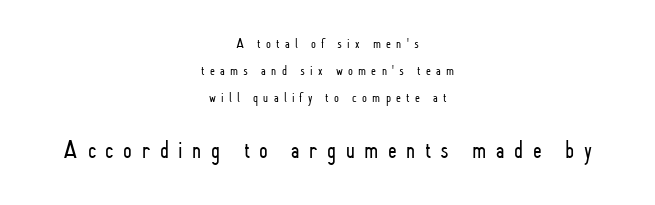
The rendering uses a large line-height, opening up the rows. Upright lettering throughout. The more generous point size was reserved for the lower chunk. Nobody drew a line under any word here.
